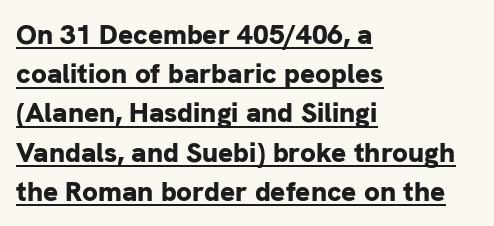
Q: Is the text bold? A: Yes.
Q: Is the text italic (slanted)? A: No, it is upright.
Q: Is the typeface a serif or a sans-serif typeface? A: Sans-serif.
Q: Is the text underlined? A: Yes.
Q: How is the paragraph aligned? A: Left-aligned.
Q: Is the spacing between letters normal or unusually wide? A: Normal.
Q: Is the spacing between lines tight, normal or loose? A: Normal.
Q: Width (condensed, normal, or wide)? A: Normal.
Q: Stroke contrast? A: Low.
Q: x-height? A: Medium.
Q: Monospaced? A: No.
